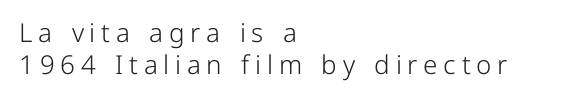
A typesetter would call this heavily tracked-out type. This block has exactly the height ordinary leading produces. Does the lettering tilt? It doesn't — this is upright. The gap between lines stays unmarked.
